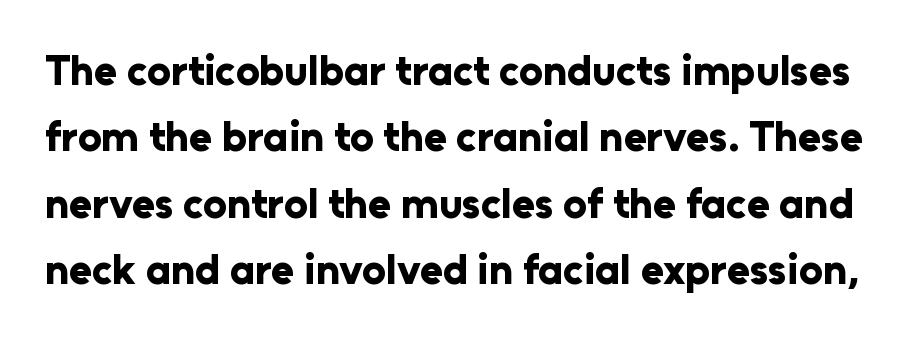
{"serif": "no", "italic": "no", "bold": "yes", "weight": "bold", "width": "normal", "stroke_contrast": "low", "x_height": "medium", "monospaced": "no", "underline": "no", "line_spacing": "normal", "line_spacing_ratio": 1.58, "letter_spacing": "normal", "letter_spacing_em": 0.0, "glyph_px": 42}
